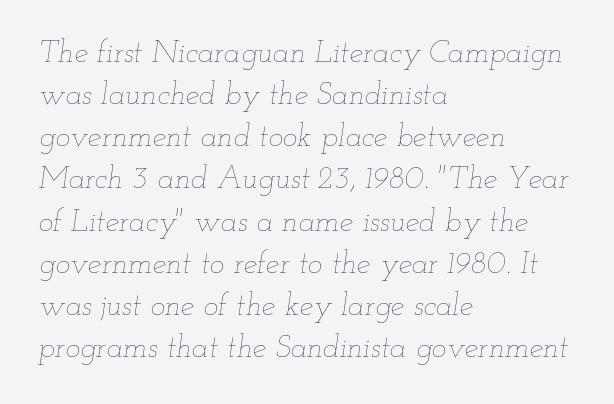
The image shows 31 px thin, wide type, italic (leaning right); set left-aligned, normal line spacing (1.36x), normal letter spacing, not underlined; low stroke contrast and a small x-height.
